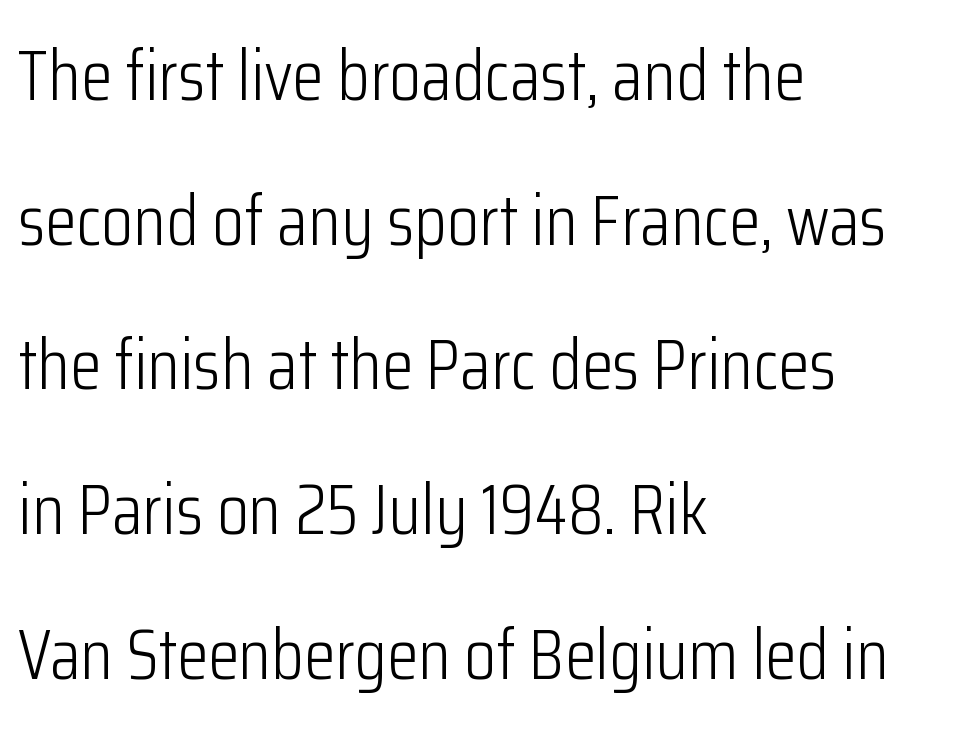
The image shows 72 px light, condensed sans-serif type, upright; set left-aligned, loose line spacing (2.01x), normal letter spacing, not underlined; low stroke contrast and a medium x-height.
